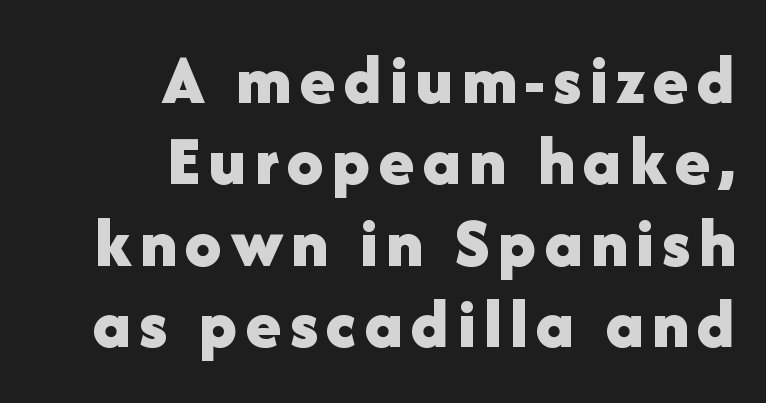
How would I describe the line gaps? Narrow and economical. Decoration check: the copy has no underline. A flush-right, rag-left setting is used for this passage. Spacing verdict: proportional, widths tailored to each character. The type sits square on the baseline with zero lean. Every letter is thick-stroked: bold, no question.
